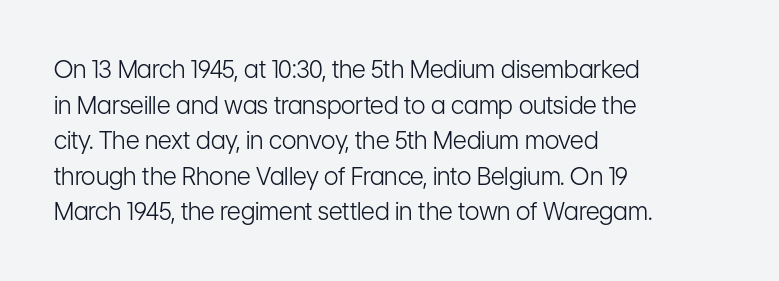
Q: Is the text bold? A: No.
Q: Is the text italic (slanted)? A: No, it is upright.
Q: Is the text underlined? A: No.
Q: How is the paragraph aligned? A: Left-aligned.
Q: Is the spacing between letters normal or unusually wide? A: Normal.
Q: Is the spacing between lines tight, normal or loose? A: Normal.
